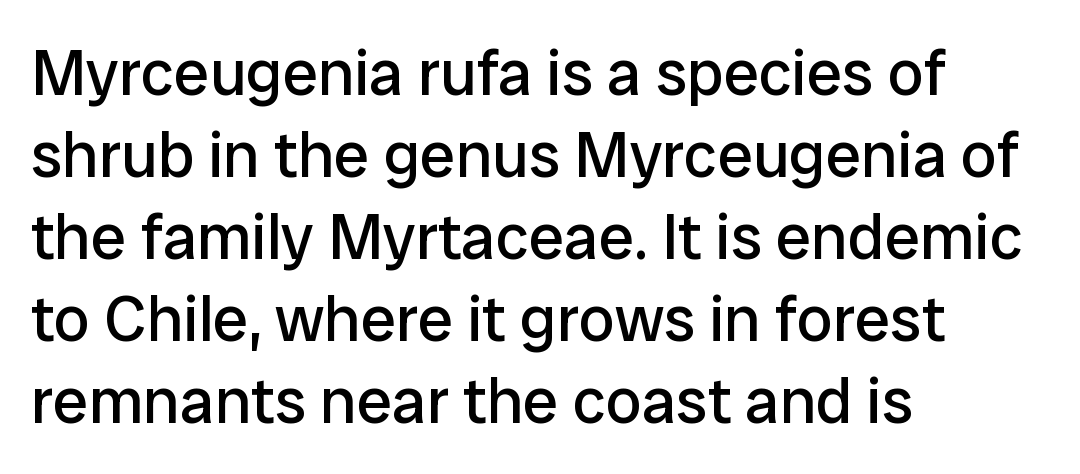
The image shows 64 px regular-weight sans-serif type, upright; set left-aligned, normal line spacing (1.28x), normal letter spacing, not underlined; low stroke contrast and a medium x-height.
